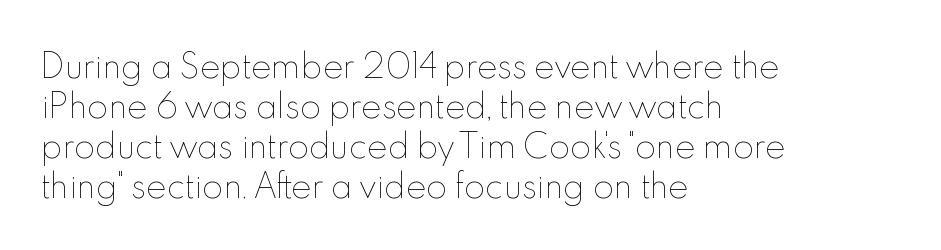
The image shows 31 px thin type, upright; set left-aligned, normal line spacing (1.29x), normal letter spacing, not underlined; a small x-height.
